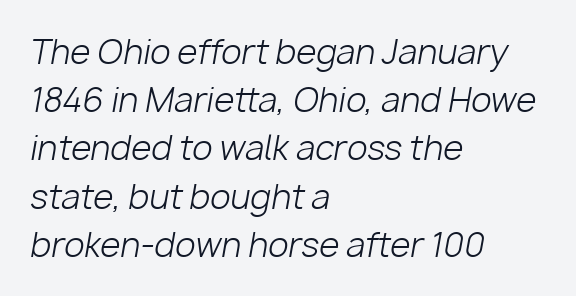
Q: Is the text bold? A: No.
Q: Is the text italic (slanted)? A: Yes, it leans right by about 10 degrees.
Q: Is the text underlined? A: No.
Q: How is the paragraph aligned? A: Left-aligned.
Q: Is the spacing between letters normal or unusually wide? A: Normal.
Q: Is the spacing between lines tight, normal or loose? A: Normal.
Q: Width (condensed, normal, or wide)? A: Normal.
Q: Stroke contrast? A: Low.
Q: x-height? A: Medium.
Q: Monospaced? A: No.
